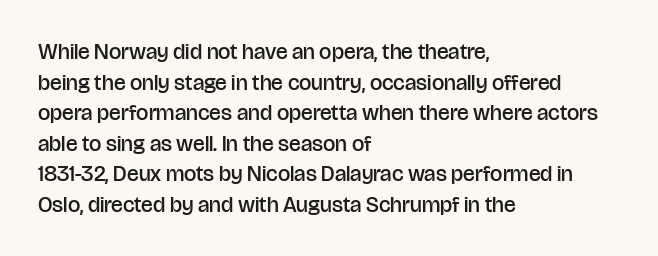
The image shows 22 px text type, upright; set left-aligned, normal line spacing (1.39x), normal letter spacing, not underlined.
